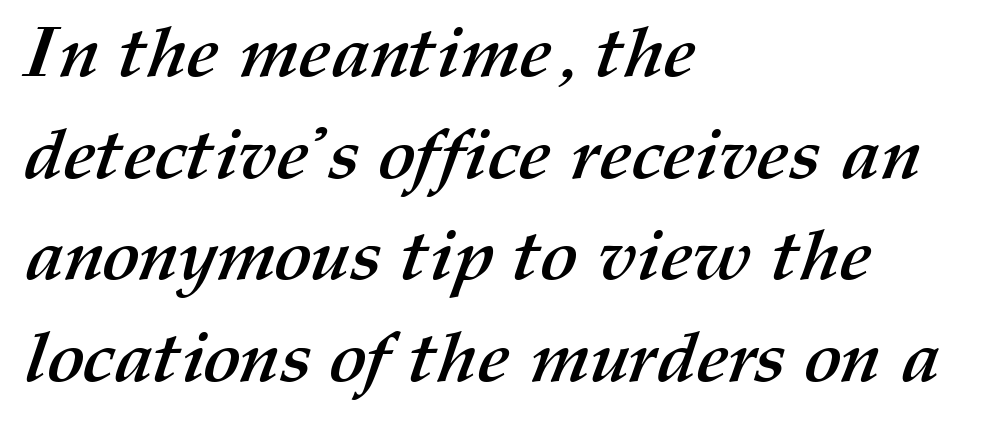
Normally led — the rows are evenly, conventionally spaced. On the weight axis this lands at bold, roughly 700. The typesetter chose a ragged-right arrangement here. You could call the tracking neutral — neither tight nor loose.
